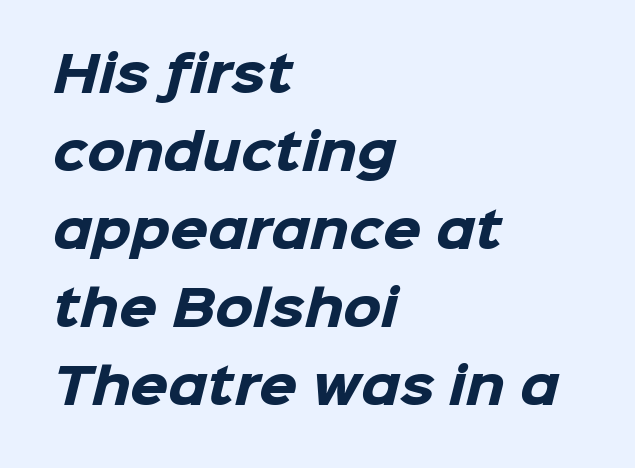
{"serif": "no", "bold": "yes", "weight": "heavy", "width": "normal", "stroke_contrast": "low", "x_height": "medium", "monospaced": "no", "underline": "no", "align": "left", "line_spacing": "normal", "line_spacing_ratio": 1.59, "letter_spacing": "normal", "letter_spacing_em": 0.0, "glyph_px": 49}
